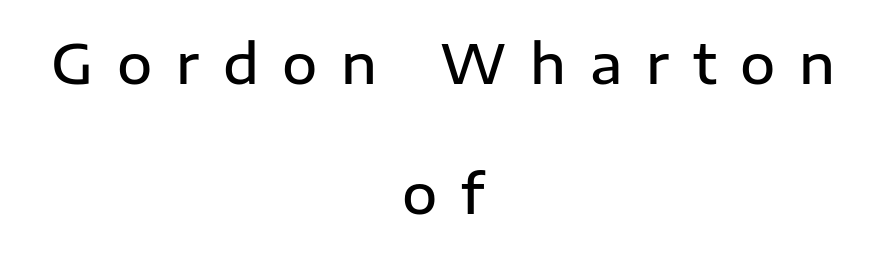
{"serif": "no", "italic": "no", "bold": "semi", "weight": "semibold", "width": "normal", "stroke_contrast": "low", "x_height": "medium", "monospaced": "no", "underline": "no", "align": "center", "line_spacing": "loose", "line_spacing_ratio": 2.4, "letter_spacing": "wide", "letter_spacing_em": 0.44, "glyph_px": 54}
